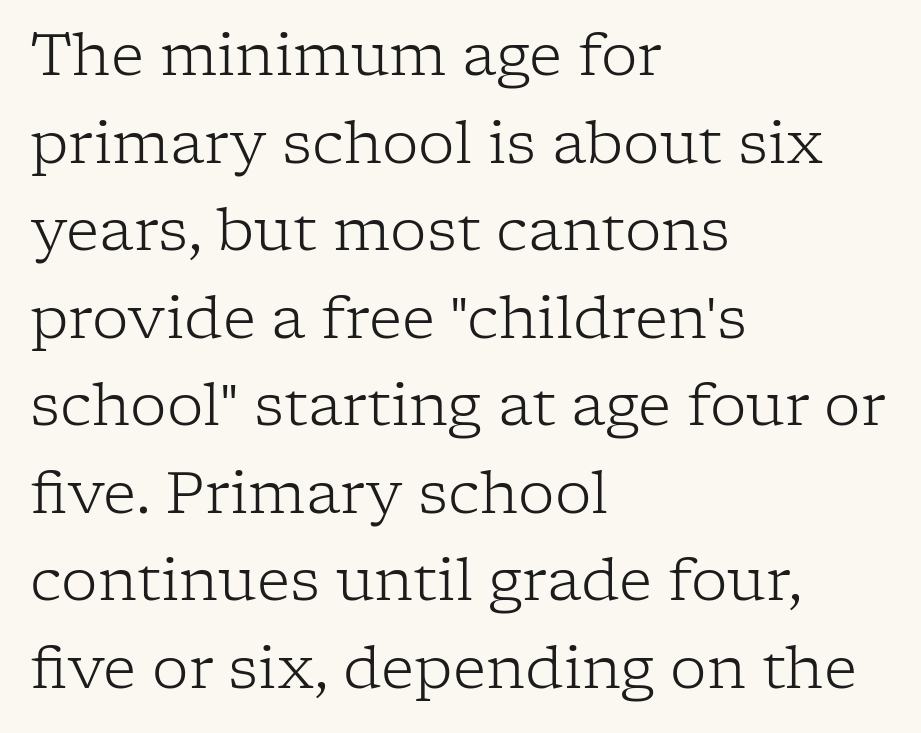
{"serif": "yes", "italic": "no", "bold": "no", "weight": "light", "width": "normal", "stroke_contrast": "low", "x_height": "medium", "monospaced": "no", "underline": "no", "align": "left", "line_spacing": "normal", "line_spacing_ratio": 1.51, "letter_spacing": "normal", "letter_spacing_em": 0.0, "glyph_px": 58}
